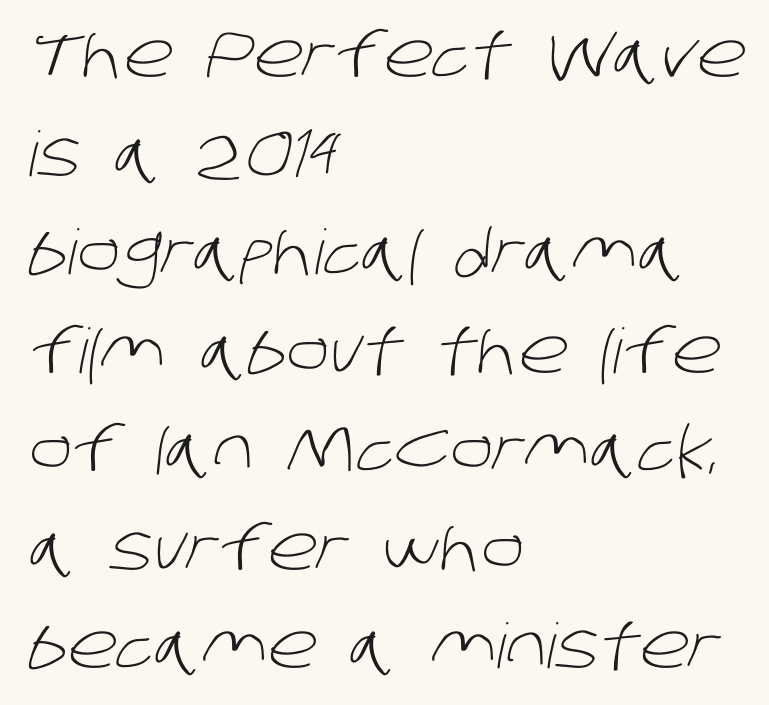
The image shows 62 px light sans-serif type; set left-aligned, normal line spacing (1.59x), normal letter spacing, not underlined; low stroke contrast and a large x-height.
